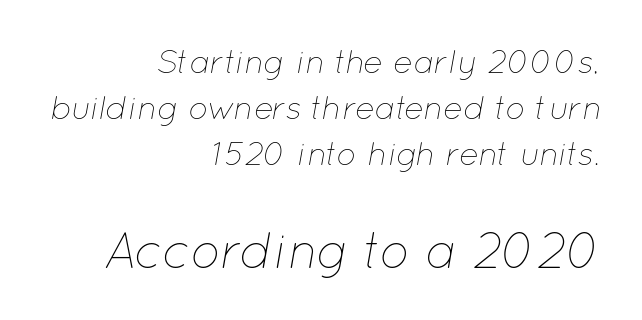
Q: Is the text bold? A: No.
Q: Is the text italic (slanted)? A: Yes, it leans right by about 12 degrees.
Q: Is the text underlined? A: No.
Q: How is the paragraph aligned? A: Right-aligned.
Q: Is the spacing between letters normal or unusually wide? A: Normal.
Q: Is the spacing between lines tight, normal or loose? A: Normal.
Q: Which block of text is set in a larger size, the first (top) or the second (bottom)? A: The second (bottom) one.
Q: Width (condensed, normal, or wide)? A: Normal.
Q: Stroke contrast? A: Low.
Q: x-height? A: Medium.
Q: Monospaced? A: No.
